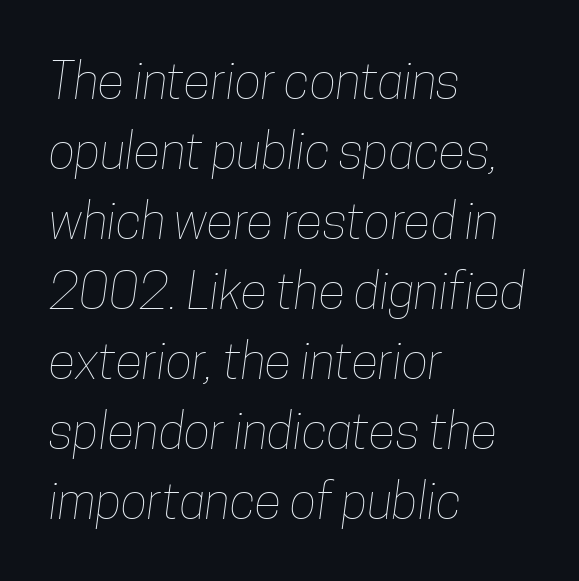
Q: Is the text bold? A: No.
Q: Is the text underlined? A: No.
Q: How is the paragraph aligned? A: Left-aligned.
Q: Is the spacing between letters normal or unusually wide? A: Normal.
Q: Is the spacing between lines tight, normal or loose? A: Normal.
Q: Width (condensed, normal, or wide)? A: Condensed.
Q: Stroke contrast? A: Low.
Q: x-height? A: Medium.
Q: Monospaced? A: No.
